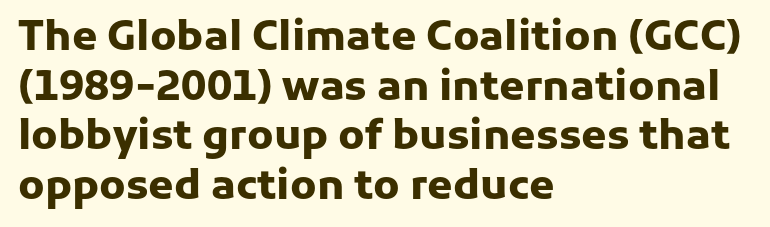
{"serif": "no", "italic": "no", "bold": "yes", "weight": "heavy", "width": "normal", "stroke_contrast": "low", "x_height": "medium", "monospaced": "no", "underline": "no", "align": "left", "line_spacing_ratio": 1.21, "letter_spacing": "normal", "letter_spacing_em": 0.0, "glyph_px": 41}
